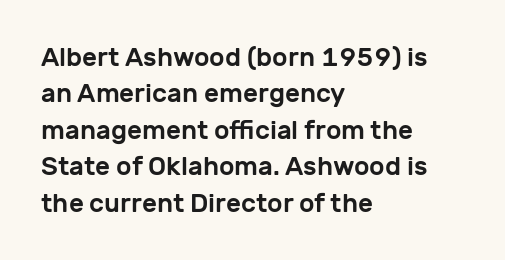
Each line starts at the same left margin while the right side varies. There is no visible air inserted between adjacent glyphs. Baseline-to-baseline distance is the conventional proportion of letter height. No italicization has been applied; the sample stays upright.
